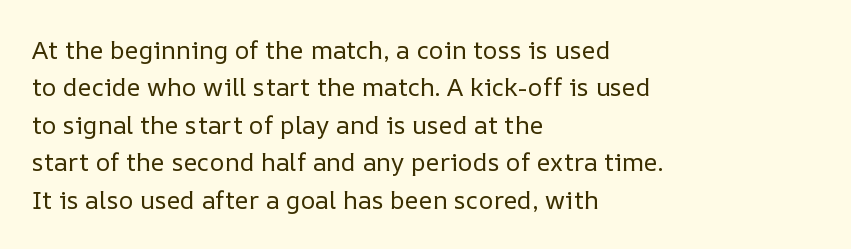
The image shows 25 px text type, upright; set left-aligned, normal line spacing (1.5x), normal letter spacing, not underlined.
